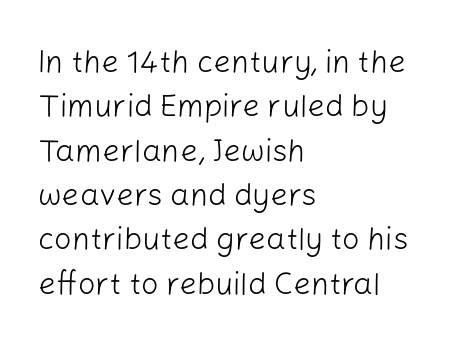
The image shows 31 px light sans-serif type, upright; set left-aligned, normal line spacing (1.43x), normal letter spacing, not underlined; low stroke contrast and a medium x-height.
